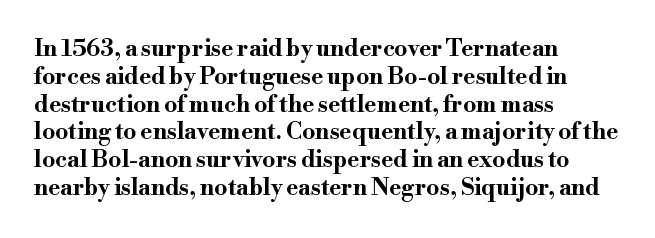
The image shows 23 px bold type, upright; set left-aligned, line spacing 1.21x, normal letter spacing, not underlined.
